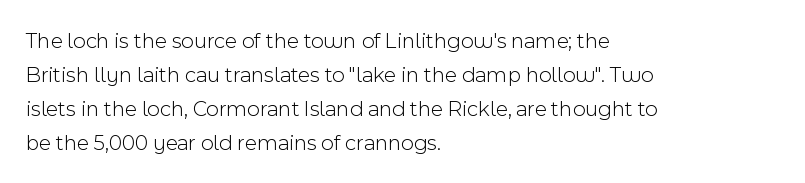
Caption: multi-line text, flush left, ragged right. Rendered with straight, roman letterforms. Beneath every word, the page is bare. Weight: not bold — regular or lighter. Nobody touched the tracking dial on this one. Vertically, the passage feels balanced, rows spaced as you'd expect.
